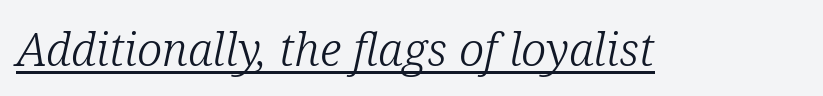
{"serif": "yes", "italic": "yes", "lean": "right", "slant_degrees": 12, "bold": "no", "weight": "light", "width": "normal", "stroke_contrast": "low", "x_height": "medium", "monospaced": "no", "underline": "yes", "letter_spacing": "normal", "letter_spacing_em": 0.0, "glyph_px": 46}
